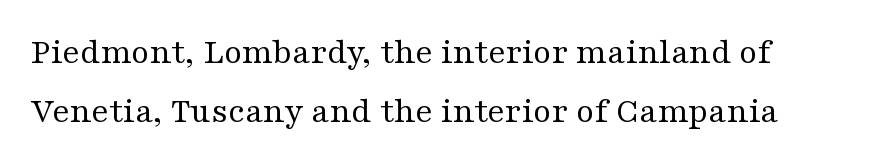
{"serif": "yes", "italic": "no", "bold": "no", "weight": "regular", "width": "wide", "stroke_contrast": "medium", "x_height": "medium", "monospaced": "no", "underline": "no", "line_spacing": "normal", "line_spacing_ratio": 1.6, "letter_spacing": "normal", "letter_spacing_em": 0.0, "glyph_px": 37}
